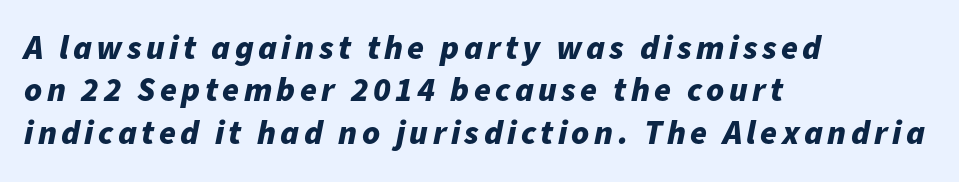
Q: Is the text bold? A: Yes.
Q: Is the text italic (slanted)? A: Yes, it leans right by about 11 degrees.
Q: Is the text underlined? A: No.
Q: How is the paragraph aligned? A: Left-aligned.
Q: Is the spacing between lines tight, normal or loose? A: Normal.
Q: Width (condensed, normal, or wide)? A: Normal.
Q: Stroke contrast? A: Low.
Q: x-height? A: Medium.
Q: Monospaced? A: No.
